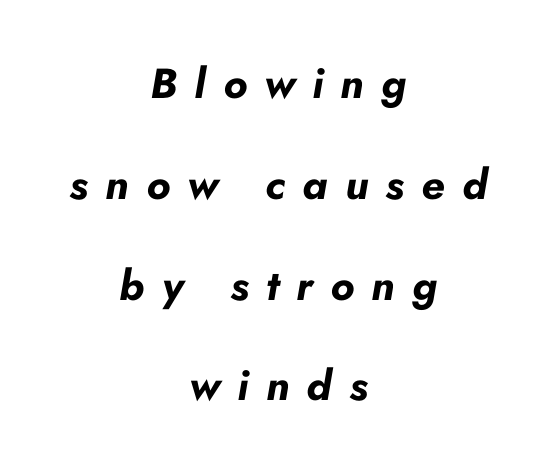
The image shows 42 px bold type, italic (leaning right); set centered, loose line spacing (2.4x), unusually wide letter spacing (+0.41 em), not underlined; low stroke contrast and a small x-height.
